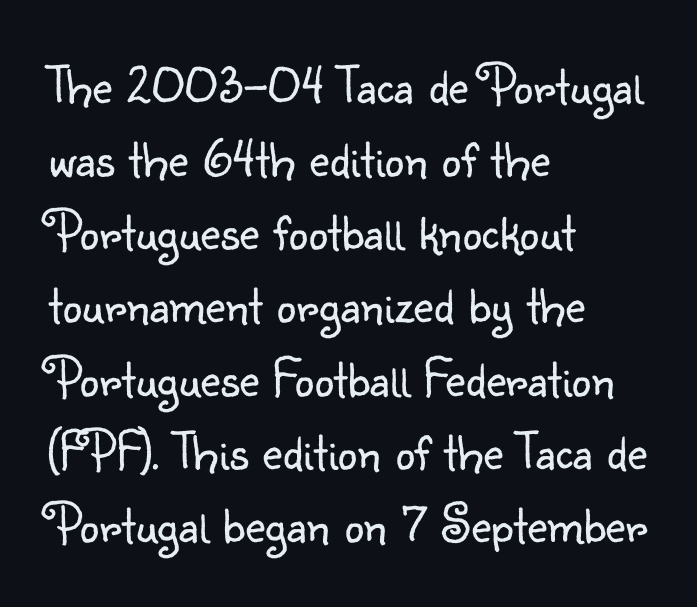
The image shows 55 px light sans-serif type, upright; set left-aligned, normal line spacing (1.33x), normal letter spacing, not underlined; low stroke contrast and a small x-height.
